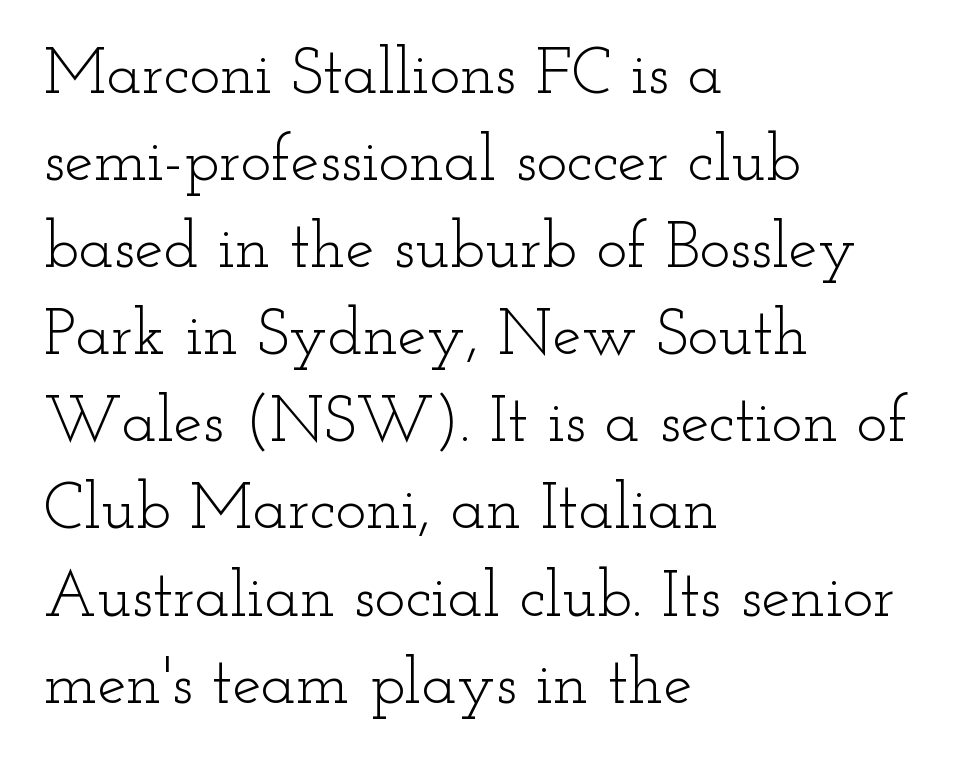
{"serif": "yes", "italic": "no", "bold": "no", "weight": "light", "width": "wide", "stroke_contrast": "low", "x_height": "small", "monospaced": "no", "underline": "no", "align": "left", "line_spacing": "normal", "line_spacing_ratio": 1.34, "letter_spacing": "normal", "letter_spacing_em": 0.0, "glyph_px": 65}
